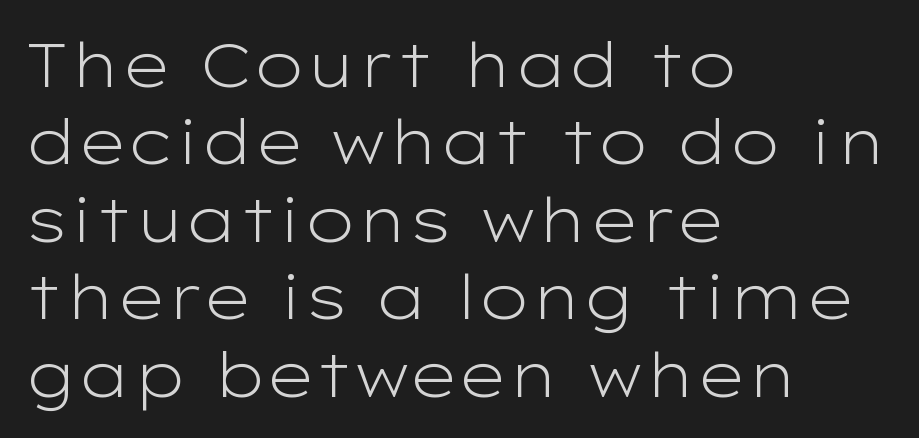
Q: Is the text bold? A: No.
Q: Is the text italic (slanted)? A: No, it is upright.
Q: Is the typeface a serif or a sans-serif typeface? A: Sans-serif.
Q: Is the text underlined? A: No.
Q: How is the paragraph aligned? A: Left-aligned.
Q: Is the spacing between letters normal or unusually wide? A: Normal.
Q: Is the spacing between lines tight, normal or loose? A: Normal.
Q: Width (condensed, normal, or wide)? A: Wide.
Q: Stroke contrast? A: Low.
Q: x-height? A: Medium.
Q: Monospaced? A: No.
